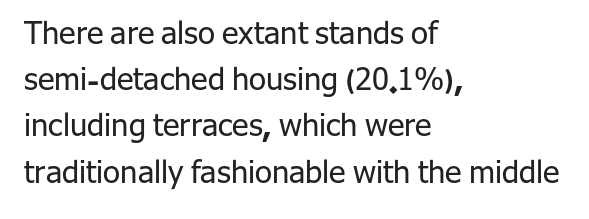
If you drew a line through each stem, it would be perfectly vertical. Check under the words: just untouched page. You could not count columns in this text — the font is proportionally spaced. Baseline-to-baseline distance is the conventional proportion of letter height. The line texture is even and compact thanks to regular tracking.
